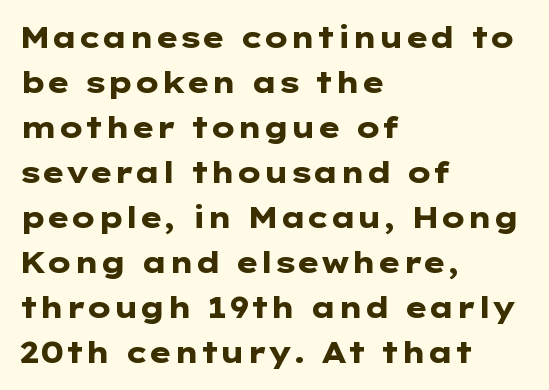
Q: Is the text bold? A: Yes.
Q: Is the text italic (slanted)? A: No, it is upright.
Q: Is the typeface a serif or a sans-serif typeface? A: Sans-serif.
Q: Is the text underlined? A: No.
Q: How is the paragraph aligned? A: Left-aligned.
Q: Is the spacing between letters normal or unusually wide? A: Normal.
Q: Is the spacing between lines tight, normal or loose? A: Normal.
Q: Width (condensed, normal, or wide)? A: Wide.
Q: Stroke contrast? A: Low.
Q: x-height? A: Medium.
